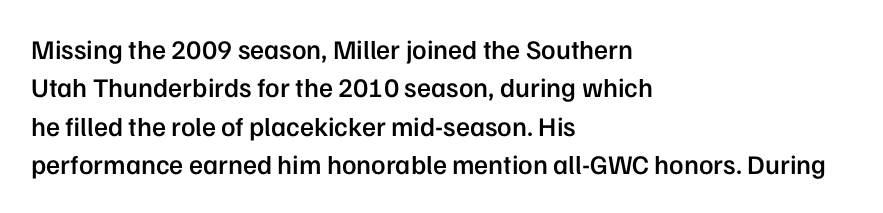
The lines in this sample share a left origin and differ only in where they stop. Does the leading feel generous? No, just average. Bare-footed words on every line. These lines were composed using upright roman letters.
